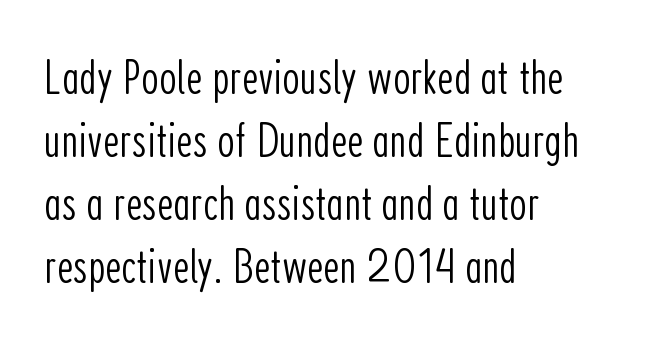
{"serif": "no", "italic": "no", "bold": "no", "weight": "light", "width": "condensed", "stroke_contrast": "low", "x_height": "medium", "monospaced": "no", "underline": "no", "align": "left", "line_spacing": "normal", "line_spacing_ratio": 1.26, "letter_spacing": "normal", "letter_spacing_em": 0.0, "glyph_px": 50}
